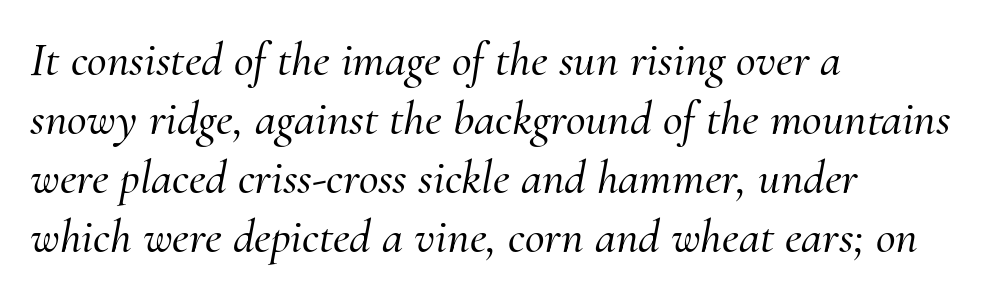
{"serif": "yes", "italic": "yes", "lean": "right", "slant_degrees": 10, "width": "normal", "stroke_contrast": "medium", "x_height": "small", "monospaced": "no", "underline": "no", "align": "left", "line_spacing_ratio": 1.23, "letter_spacing": "normal", "letter_spacing_em": 0.0, "glyph_px": 48}
